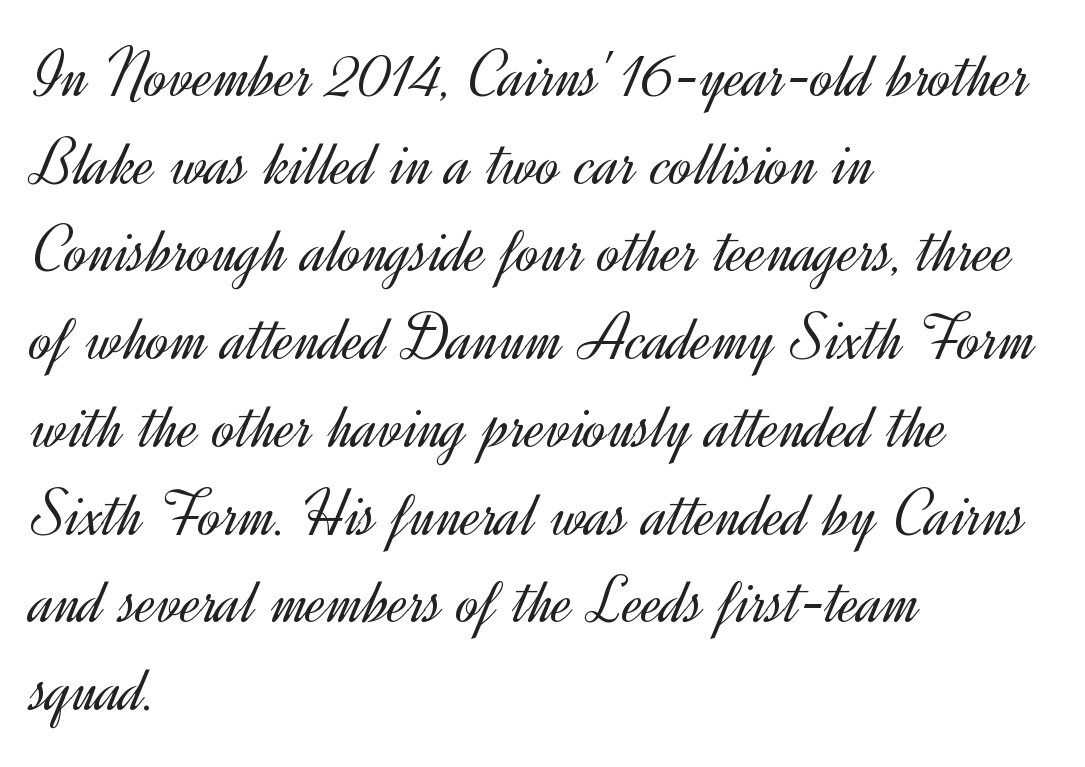
Students, observe: this is what conventionally led text looks like. Stroke terminals: plain, sans-serif. You could not count columns in this text — the font is proportionally spaced.
